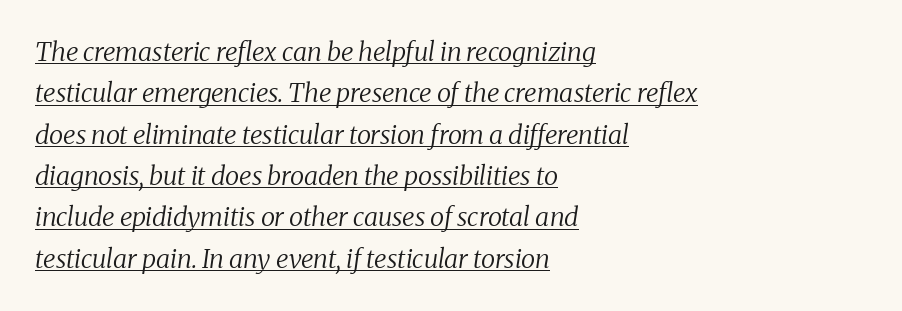
Q: Is the text bold? A: No.
Q: Is the text italic (slanted)? A: Yes, it leans right by about 8 degrees.
Q: Is the text underlined? A: Yes.
Q: How is the paragraph aligned? A: Left-aligned.
Q: Is the spacing between letters normal or unusually wide? A: Normal.
Q: Is the spacing between lines tight, normal or loose? A: Normal.
